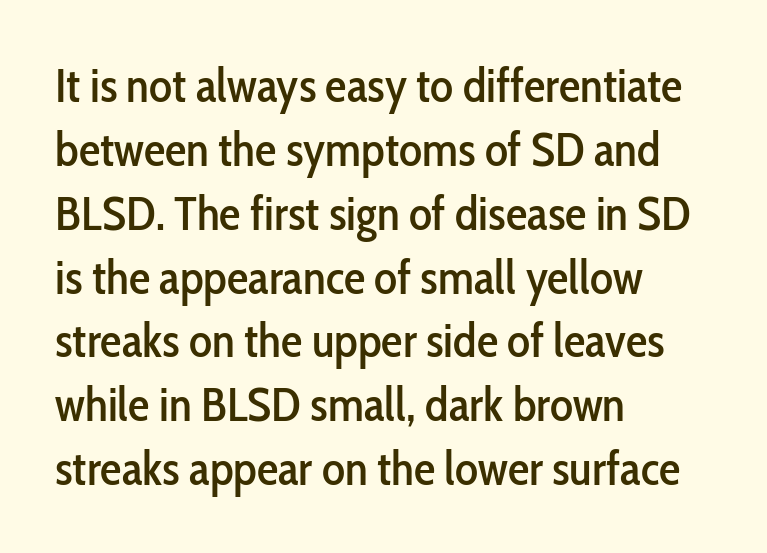
{"serif": "no", "italic": "no", "width": "condensed", "stroke_contrast": "low", "x_height": "medium", "monospaced": "no", "underline": "no", "align": "left", "line_spacing": "normal", "line_spacing_ratio": 1.33, "letter_spacing": "normal", "letter_spacing_em": 0.0, "glyph_px": 48}
